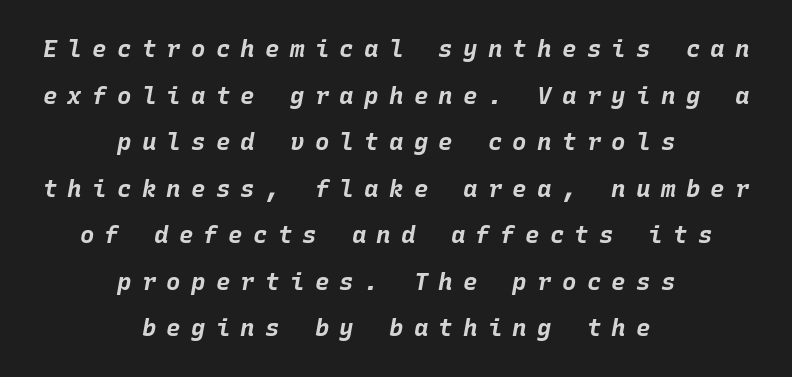
The image shows 24 px bold type, italic (leaning right); set centered, loose line spacing (1.94x), unusually wide letter spacing (+0.43 em), not underlined.
